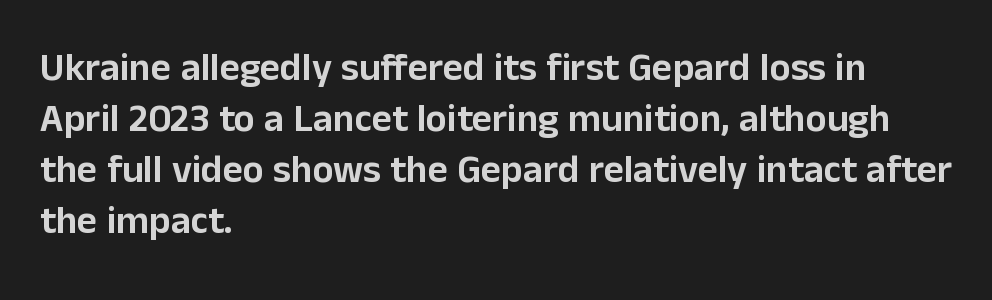
Look at the tracking — it's just the regular setting, nothing added. Line starts are locked; line ends wander. The passage shown is typeset with a sans-serif family. Words float on clear page, feet unadorned. Each letter keeps its own natural width here, so spacing adapts to shape.
